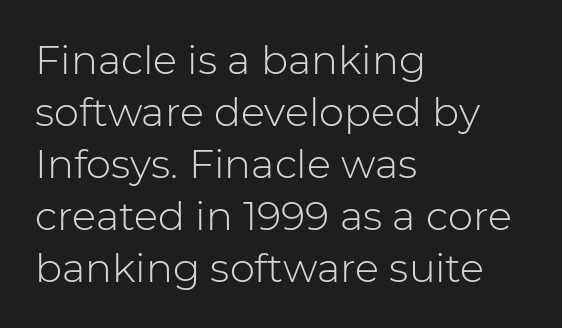
Each word holds together tightly as a unit, with standard inter-letter gaps. You can tell it's not italic because the verticals are truly vertical. Has an underline been added? It has not. Vertically, the passage feels balanced, rows spaced as you'd expect.
